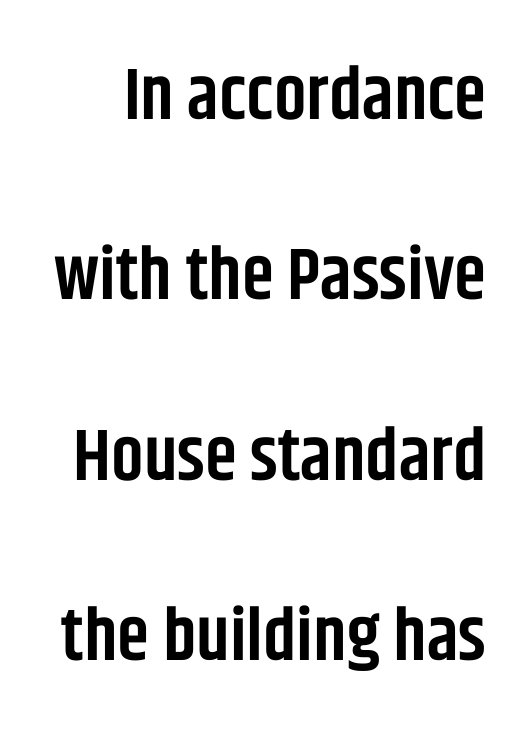
The rendering uses natural spacing where letterforms have individual widths. Rows of type keep a wide berth in the vertical direction. The baseline area is clear. Letterform terminals end flat and unadorned throughout the passage.
